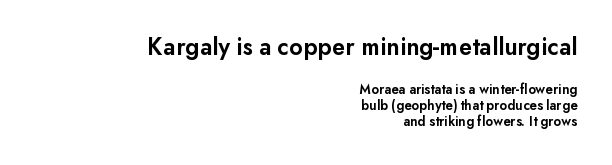
Q: Is the text bold? A: Semi-bold.
Q: Is the text italic (slanted)? A: No, it is upright.
Q: Is the text underlined? A: No.
Q: How is the paragraph aligned? A: Right-aligned.
Q: Is the spacing between letters normal or unusually wide? A: Normal.
Q: Is the spacing between lines tight, normal or loose? A: Tight.
Q: Which block of text is set in a larger size, the first (top) or the second (bottom)? A: The first (top) one.
